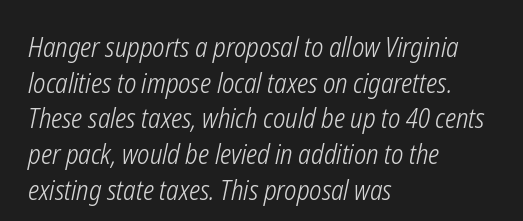
Q: Is the text bold? A: No.
Q: Is the text italic (slanted)? A: Yes, it leans right by about 12 degrees.
Q: Is the text underlined? A: No.
Q: How is the paragraph aligned? A: Left-aligned.
Q: Is the spacing between letters normal or unusually wide? A: Normal.
Q: Is the spacing between lines tight, normal or loose? A: Normal.
